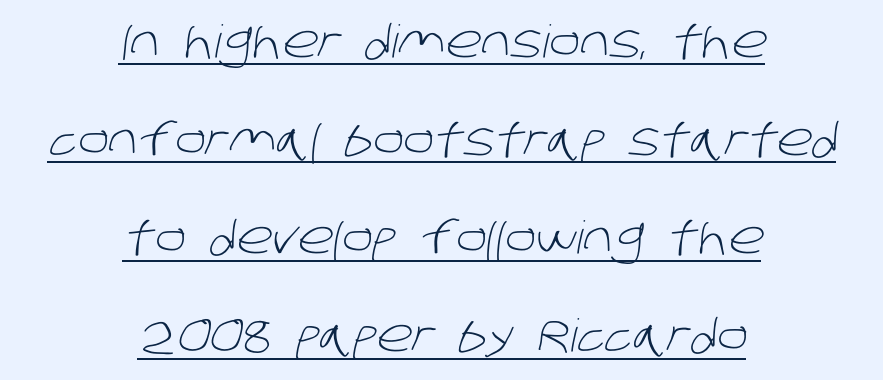
Baseline-to-baseline distance is far greater than the letter height. The letters look calm and open, with moderate or lighter stems. Looks like someone drew a line under every word here. There is no visible air inserted between adjacent glyphs. Examine the stroke ends and you'll find no serifs.
